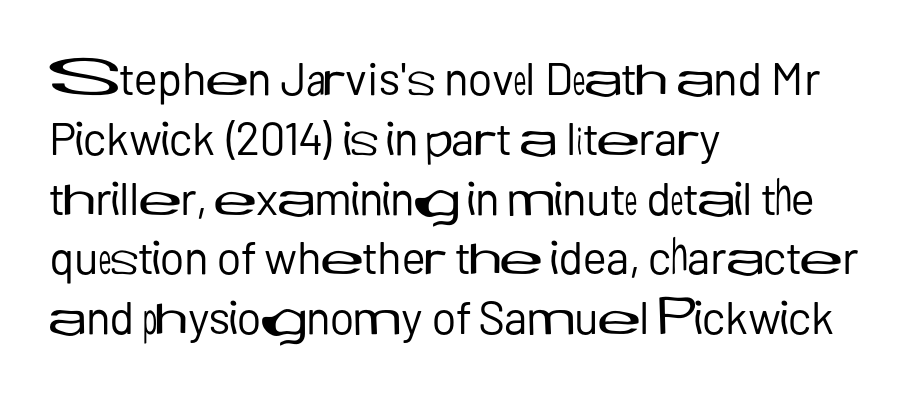
Q: Is the text bold? A: No.
Q: Is the text italic (slanted)? A: No, it is upright.
Q: Is the typeface a serif or a sans-serif typeface? A: Sans-serif.
Q: Is the text underlined? A: No.
Q: How is the paragraph aligned? A: Left-aligned.
Q: Is the spacing between letters normal or unusually wide? A: Normal.
Q: Is the spacing between lines tight, normal or loose? A: Normal.
Q: Width (condensed, normal, or wide)? A: Normal.
Q: Stroke contrast? A: Low.
Q: x-height? A: Medium.
Q: Monospaced? A: No.
